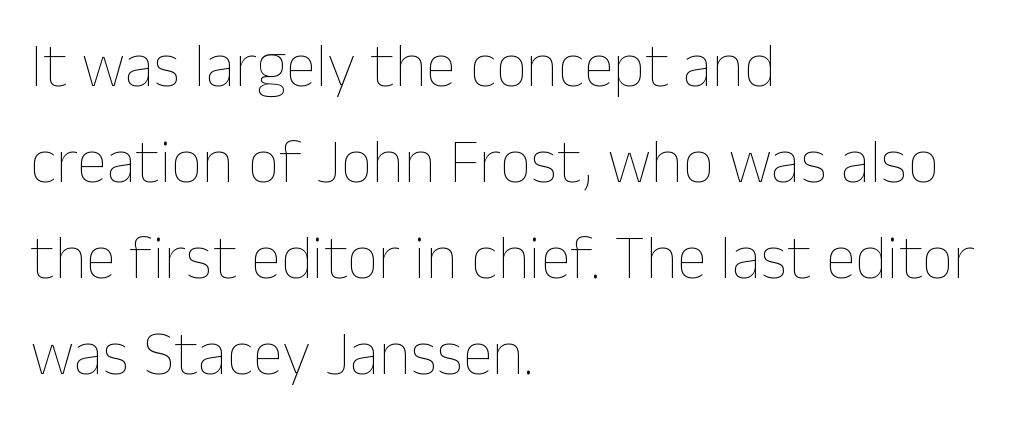
{"italic": "no", "bold": "no", "weight": "thin", "width": "normal", "stroke_contrast": "low", "x_height": "medium", "monospaced": "no", "underline": "no", "align": "left", "line_spacing": "normal", "line_spacing_ratio": 1.55, "letter_spacing": "normal", "letter_spacing_em": 0.0, "glyph_px": 62}
